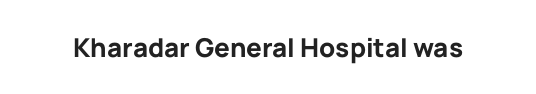
{"italic": "no", "bold": "yes", "underline": "no", "letter_spacing": "normal", "letter_spacing_em": 0.0, "glyph_px": 26}
